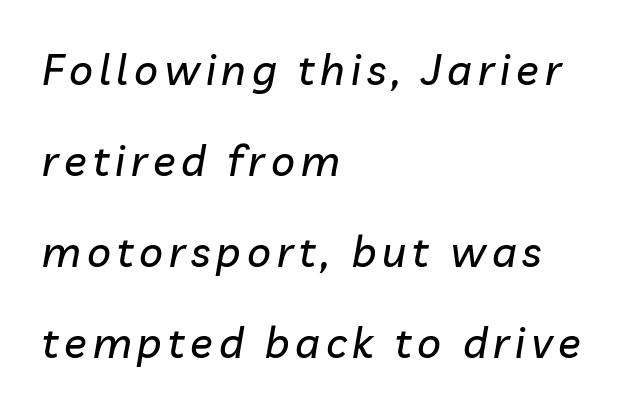
The image shows 42 px text type, italic (leaning right); set left-aligned, loose line spacing (2.17x), not underlined; low stroke contrast and a medium x-height.
